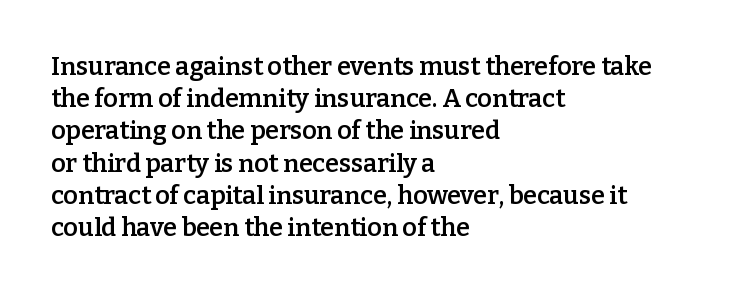
Q: Is the text bold? A: Semi-bold.
Q: Is the text italic (slanted)? A: No, it is upright.
Q: Is the text underlined? A: No.
Q: How is the paragraph aligned? A: Left-aligned.
Q: Is the spacing between letters normal or unusually wide? A: Normal.
Q: Is the spacing between lines tight, normal or loose? A: Normal.
